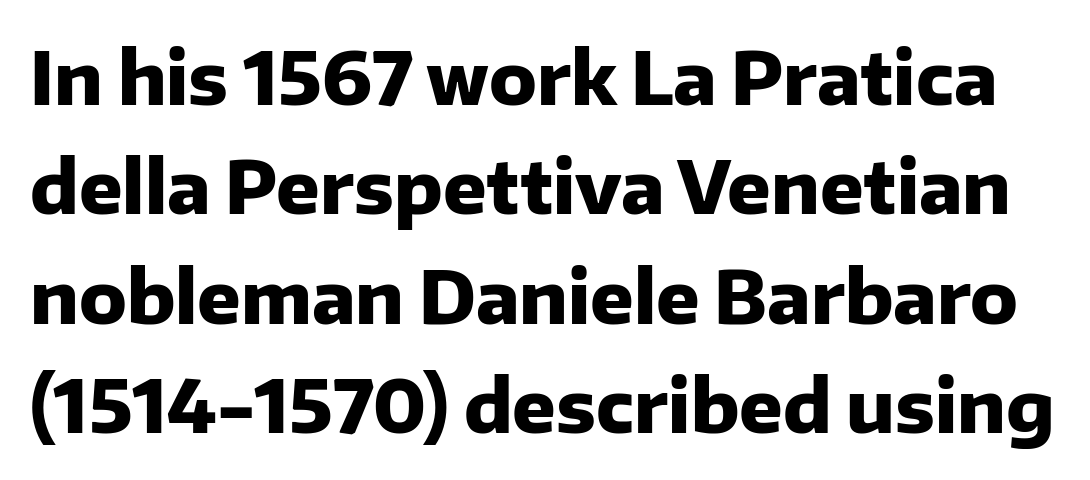
Q: Is the text bold? A: Yes.
Q: Is the text italic (slanted)? A: No, it is upright.
Q: Is the typeface a serif or a sans-serif typeface? A: Sans-serif.
Q: Is the text underlined? A: No.
Q: Is the spacing between letters normal or unusually wide? A: Normal.
Q: Is the spacing between lines tight, normal or loose? A: Normal.
Q: Width (condensed, normal, or wide)? A: Normal.
Q: Stroke contrast? A: Low.
Q: x-height? A: Medium.
Q: Monospaced? A: No.
